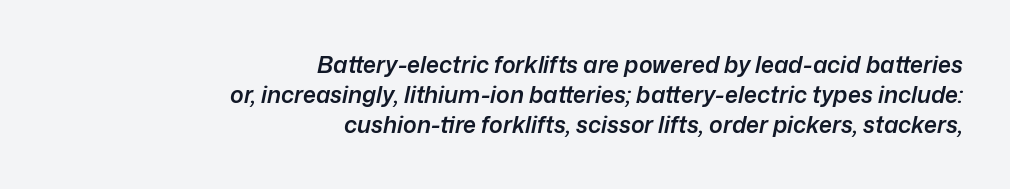
Beneath every word, the page is bare. Stems and bowls a touch heavier than normal — semibold. Characters are canted at an angle relative to the baseline's perpendicular. Compared with a flush-left layout, this one pins lines to the opposite, right side. The vertical gap from one line to the next is medium. Here the glyphs are tracked normally, forming tight word shapes.
